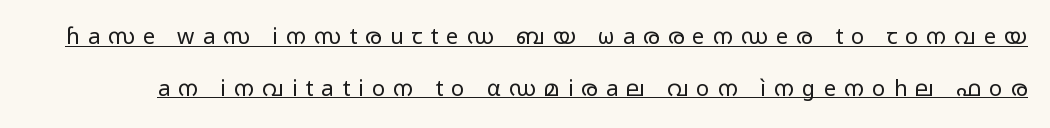
Nothing heavy about these letters — not bold at all. A typesetter would call this heavily tracked-out type. Quick note: not italic, upright. Successive baselines arrive slowly, with a big drop between each.
